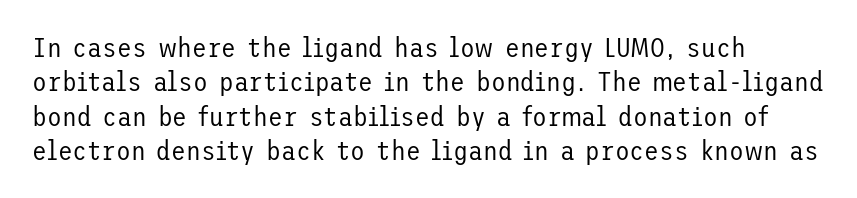
The image shows 27 px text type, upright; set normal line spacing (1.27x), normal letter spacing, not underlined.
